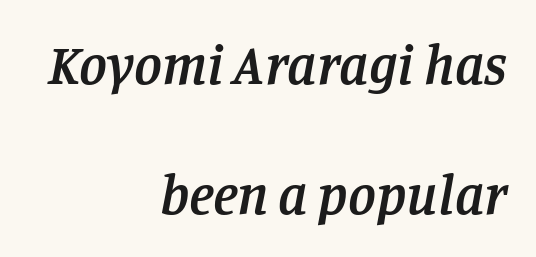
The image shows 56 px semibold serif type, italic (leaning right); set right-aligned, loose line spacing (2.32x), normal letter spacing, not underlined; low stroke contrast and a large x-height.
